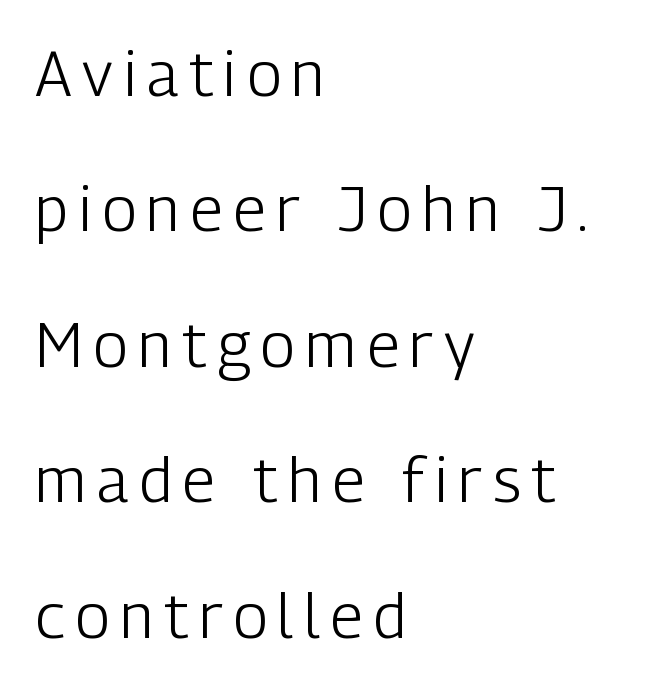
{"serif": "no", "italic": "no", "bold": "no", "weight": "light", "width": "condensed", "stroke_contrast": "low", "x_height": "medium", "monospaced": "no", "underline": "no", "align": "left", "line_spacing": "loose", "line_spacing_ratio": 2.15, "glyph_px": 63}
